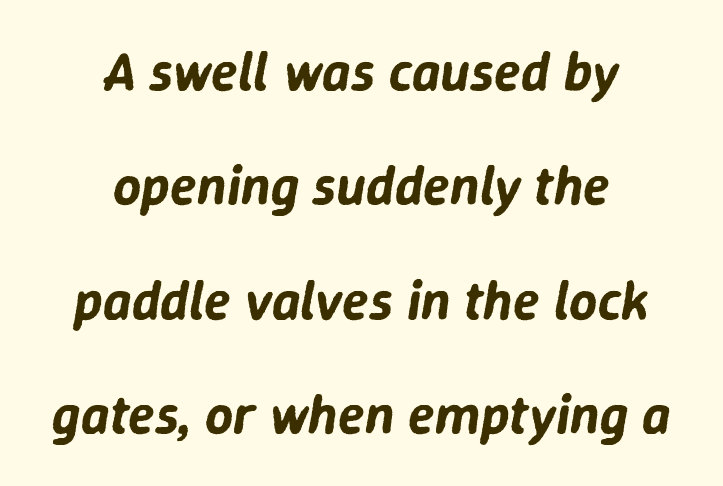
Vertical spacing — loose. Standard letterfit; no display-style spreading of the glyphs. Visually the block forms a symmetrical silhouette, jagged on both flanks. Each letter keeps its own natural width here, so spacing adapts to shape. The rendering applies a slant to the glyphs.
